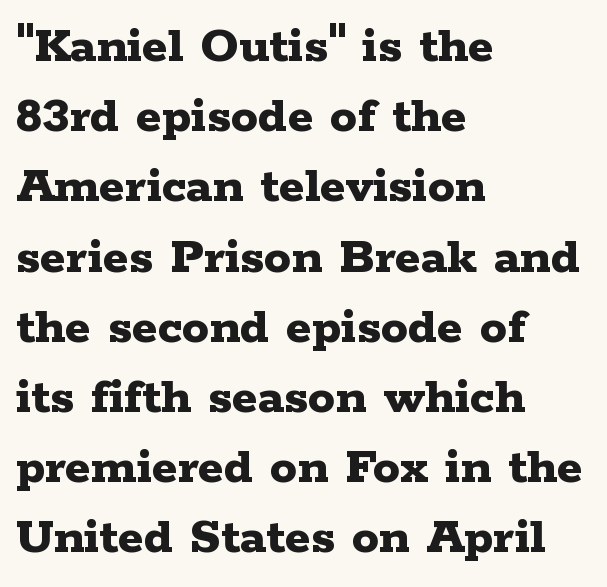
The image shows 54 px bold, wide serif type, upright; set left-aligned, normal line spacing (1.3x), normal letter spacing, not underlined; low stroke contrast and a medium x-height.
